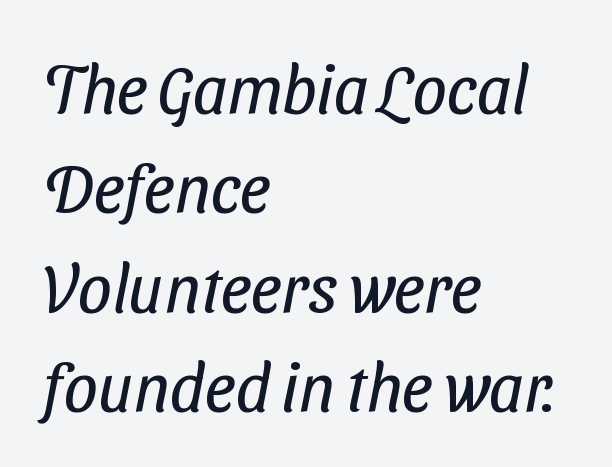
{"serif": "no", "bold": "no", "weight": "regular", "width": "condensed", "stroke_contrast": "low", "x_height": "medium", "monospaced": "no", "underline": "no", "align": "left", "line_spacing": "normal", "line_spacing_ratio": 1.46, "letter_spacing": "normal", "letter_spacing_em": 0.0, "glyph_px": 68}
